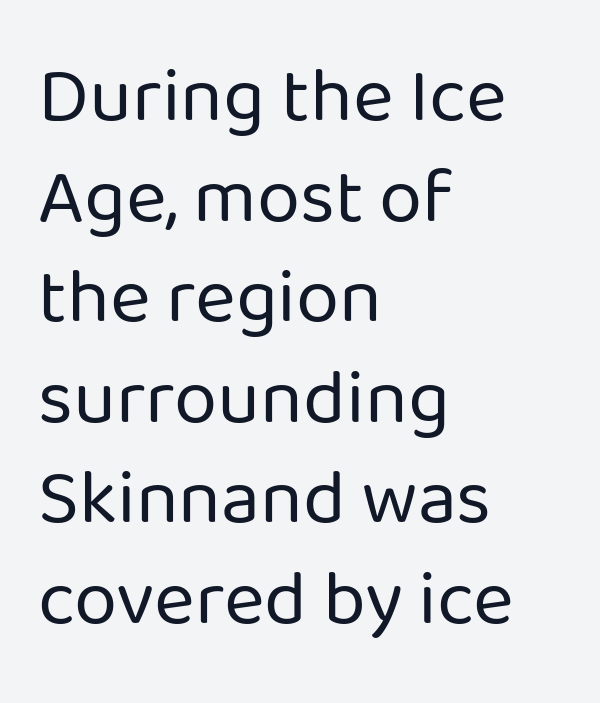
Q: Is the text bold? A: No.
Q: Is the text italic (slanted)? A: No, it is upright.
Q: Is the typeface a serif or a sans-serif typeface? A: Sans-serif.
Q: Is the text underlined? A: No.
Q: How is the paragraph aligned? A: Left-aligned.
Q: Is the spacing between letters normal or unusually wide? A: Normal.
Q: Is the spacing between lines tight, normal or loose? A: Normal.
Q: Width (condensed, normal, or wide)? A: Normal.
Q: Stroke contrast? A: Low.
Q: x-height? A: Medium.
Q: Monospaced? A: No.
